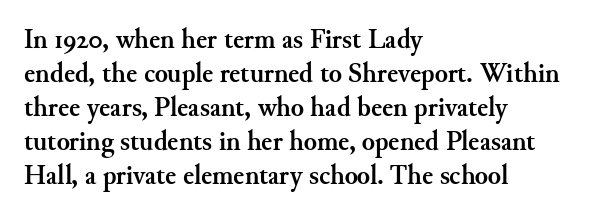
{"italic": "no", "bold": "yes", "underline": "no", "align": "left", "line_spacing": "normal", "line_spacing_ratio": 1.26, "letter_spacing": "normal", "letter_spacing_em": 0.0, "glyph_px": 27}
